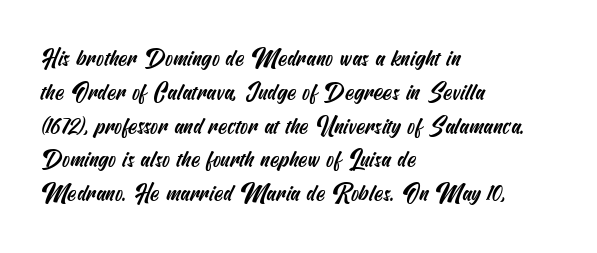
Q: Is the text underlined? A: No.
Q: How is the paragraph aligned? A: Left-aligned.
Q: Is the spacing between letters normal or unusually wide? A: Normal.
Q: Is the spacing between lines tight, normal or loose? A: Normal.
